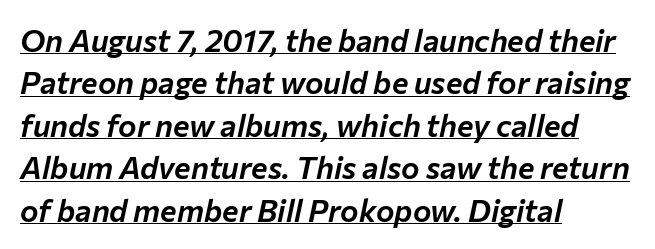
{"italic": "yes", "lean": "right", "slant_degrees": 12, "width": "normal", "stroke_contrast": "low", "x_height": "medium", "monospaced": "no", "underline": "yes", "align": "left", "line_spacing": "normal", "line_spacing_ratio": 1.37, "letter_spacing": "normal", "letter_spacing_em": 0.0, "glyph_px": 31}
